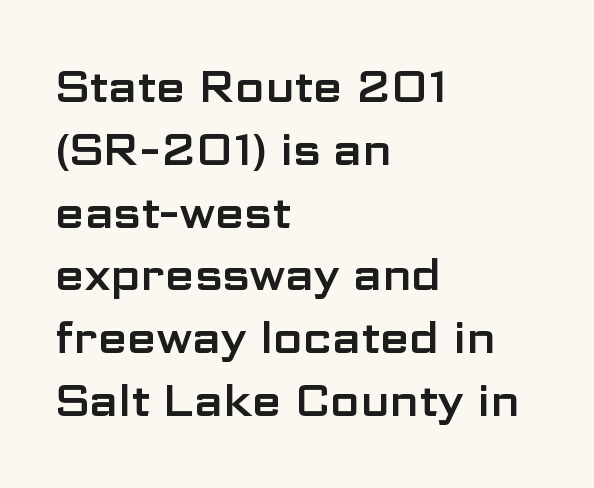
Q: Is the text italic (slanted)? A: No, it is upright.
Q: Is the typeface a serif or a sans-serif typeface? A: Sans-serif.
Q: Is the text underlined? A: No.
Q: How is the paragraph aligned? A: Left-aligned.
Q: Is the spacing between letters normal or unusually wide? A: Normal.
Q: Is the spacing between lines tight, normal or loose? A: Normal.
Q: Width (condensed, normal, or wide)? A: Wide.
Q: Stroke contrast? A: Low.
Q: x-height? A: Medium.
Q: Monospaced? A: No.
